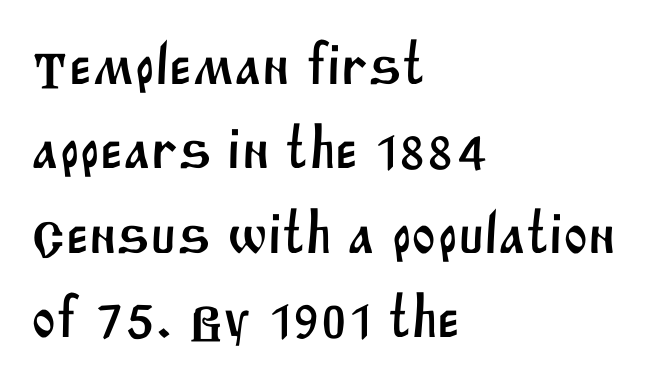
Quick note: interline space is typical. A typesetter would call this proportional, since set widths differ per character. Tracking here is standard; glyphs follow each other at the usual distance. Observe the absence of serifs on each vertical stroke in this sample. The space beneath each line is pristine and unruled.
